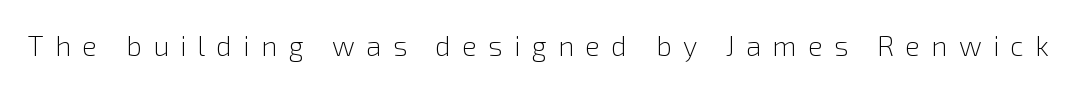
The image shows 28 px light sans-serif type, upright; set unusually wide letter spacing (+0.4 em), not underlined; a medium x-height.
